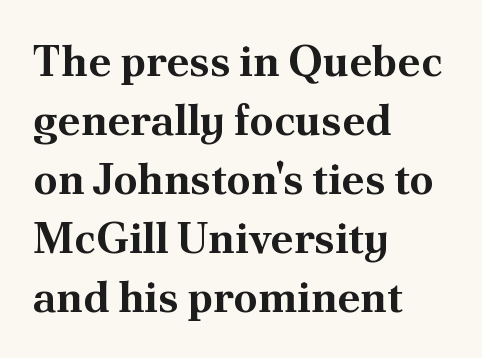
Q: Is the text bold? A: Yes.
Q: Is the text italic (slanted)? A: No, it is upright.
Q: Is the typeface a serif or a sans-serif typeface? A: Serif.
Q: Is the text underlined? A: No.
Q: How is the paragraph aligned? A: Left-aligned.
Q: Is the spacing between letters normal or unusually wide? A: Normal.
Q: Is the spacing between lines tight, normal or loose? A: Normal.
Q: Width (condensed, normal, or wide)? A: Normal.
Q: Stroke contrast? A: Medium.
Q: x-height? A: Small.
Q: Monospaced? A: No.
